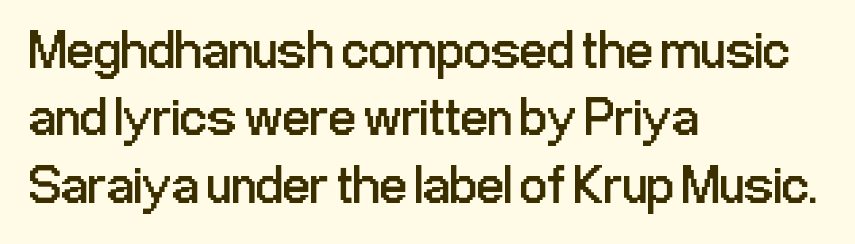
The image shows 54 px regular-weight, condensed sans-serif type, upright; set left-aligned, normal line spacing (1.25x), normal letter spacing, not underlined; low stroke contrast and a medium x-height.
